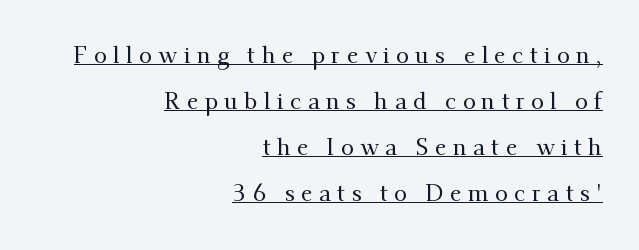
The vertical gap from one line to the next is large. These characters rest on top of a visible drawn line. The typography opts for an upright posture over an oblique one. The horizontal fit of the characters is loose and conspicuously gappy.
